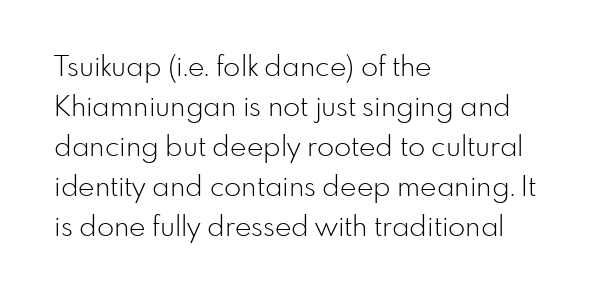
The image shows 28 px light sans-serif type, upright; set left-aligned, normal line spacing (1.43x), normal letter spacing, not underlined; low stroke contrast and a small x-height.
